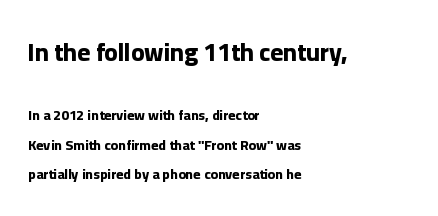
The image shows 25 px bold type, upright; set left-aligned, loose line spacing (2.12x), normal letter spacing, not underlined; the first (top) block is 1.79x larger.
